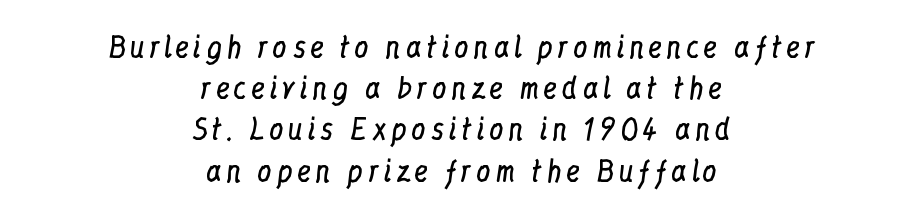
Decoration check: the copy has no underline. Visually the block forms a symmetrical silhouette, jagged on both flanks. Is the type heavy? It reads as light-to-regular instead.
